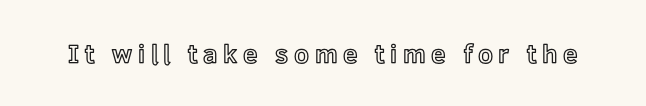
The image shows 26 px text type, upright; set unusually wide letter spacing (+0.22 em), not underlined.
